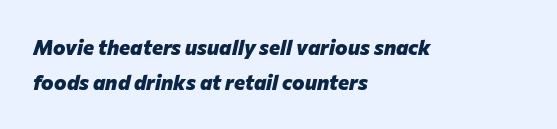
The image shows 21 px bold type, italic (leaning right); set left-aligned, normal line spacing (1.67x), normal letter spacing, not underlined.
